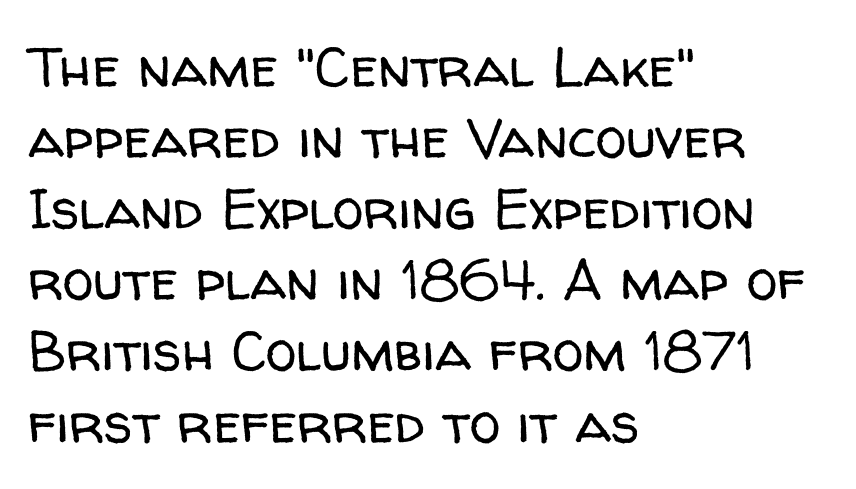
{"serif": "no", "italic": "no", "bold": "no", "weight": "regular", "width": "normal", "stroke_contrast": "low", "x_height": "medium", "monospaced": "no", "underline": "no", "align": "left", "line_spacing": "normal", "line_spacing_ratio": 1.27, "letter_spacing": "normal", "letter_spacing_em": 0.0, "glyph_px": 56}
